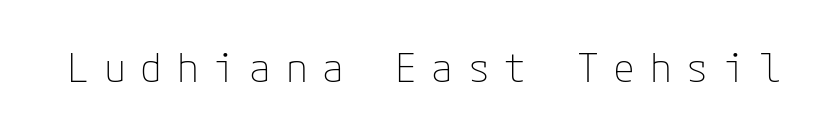
{"serif": "no", "italic": "no", "bold": "no", "weight": "thin", "width": "normal", "stroke_contrast": "low", "x_height": "medium", "underline": "no", "letter_spacing": "wide", "letter_spacing_em": 0.36, "glyph_px": 40}
